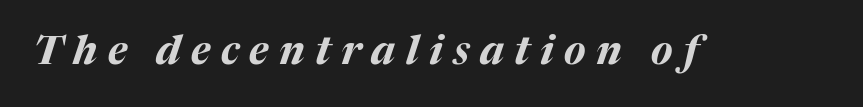
The passage shown is typed in a proportional face where columns would drift. Descenders hang freely into open space. Display-style spreading of the glyphs; the letterfit is very open. The rendering uses a bold face; every stroke is thick and dark. The specimen reads as italic at a glance.
